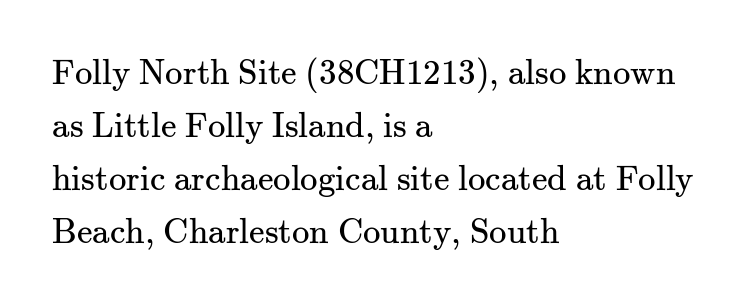
Every stem runs plumb, perpendicular to the baseline. Characters follow at the spacing the type designer built in. These glyphs show unthickened strokes, regular width or finer. The lines in this sample share a left origin and differ only in where they stop. Do the characters align in a grid? No, the font is proportional. The zone under the glyphs is completely vacant.
